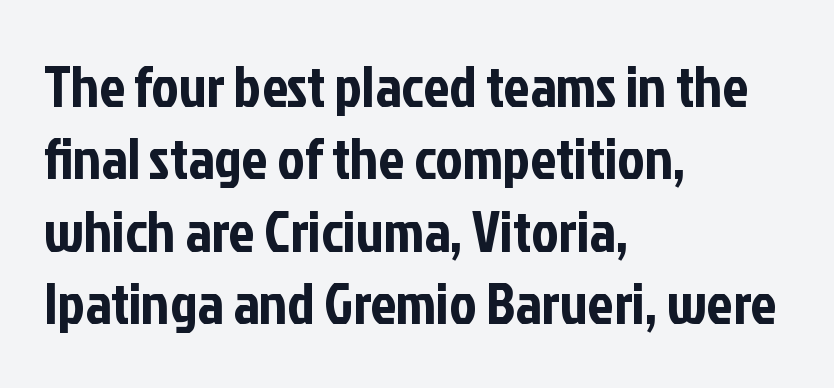
{"serif": "no", "italic": "no", "width": "condensed", "stroke_contrast": "low", "x_height": "medium", "monospaced": "no", "underline": "no", "align": "left", "line_spacing": "normal", "line_spacing_ratio": 1.25, "letter_spacing": "normal", "letter_spacing_em": 0.0, "glyph_px": 58}
